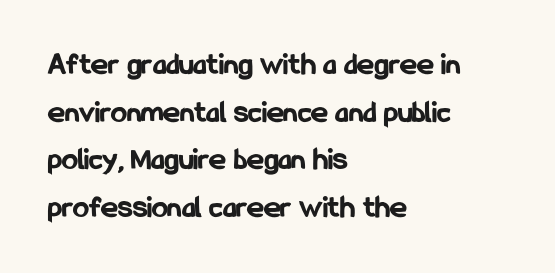
Q: Is the text bold? A: Yes.
Q: Is the text italic (slanted)? A: No, it is upright.
Q: Is the typeface a serif or a sans-serif typeface? A: Sans-serif.
Q: Is the text underlined? A: No.
Q: How is the paragraph aligned? A: Left-aligned.
Q: Is the spacing between letters normal or unusually wide? A: Normal.
Q: Is the spacing between lines tight, normal or loose? A: Normal.
Q: Width (condensed, normal, or wide)? A: Condensed.
Q: Stroke contrast? A: Low.
Q: x-height? A: Medium.
Q: Monospaced? A: No.
